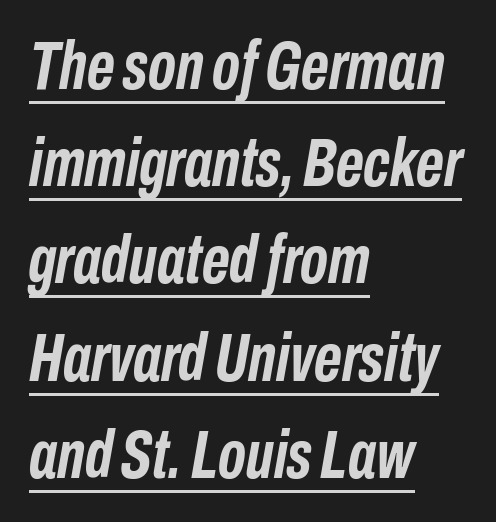
{"italic": "yes", "lean": "right", "slant_degrees": 10, "bold": "yes", "weight": "semibold", "width": "condensed", "stroke_contrast": "low", "x_height": "medium", "monospaced": "no", "underline": "yes", "align": "left", "line_spacing": "normal", "line_spacing_ratio": 1.43, "letter_spacing": "normal", "letter_spacing_em": 0.0, "glyph_px": 68}
